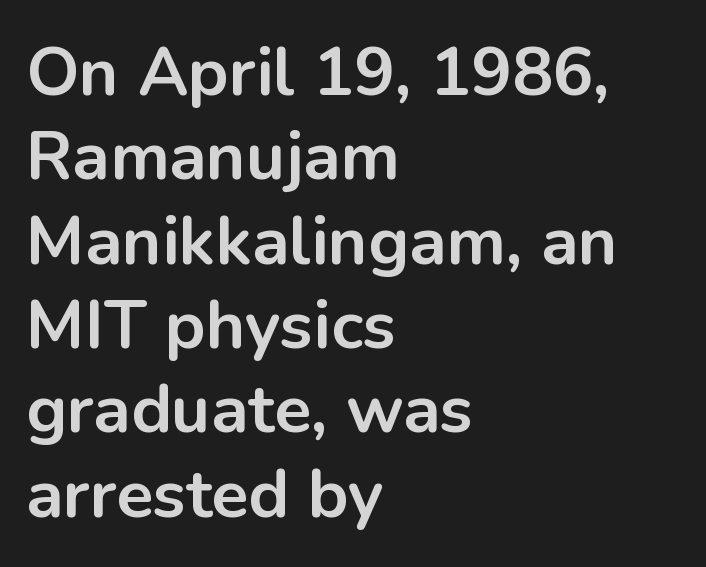
Honestly, there is no underline to notice here at all. Letterform terminals end flat and unadorned throughout the passage. Compared with typical body copy, the letter spacing here is the same. Ordinary non-slanted type is in use. Set as a true bold cut, around the 700 mark.
